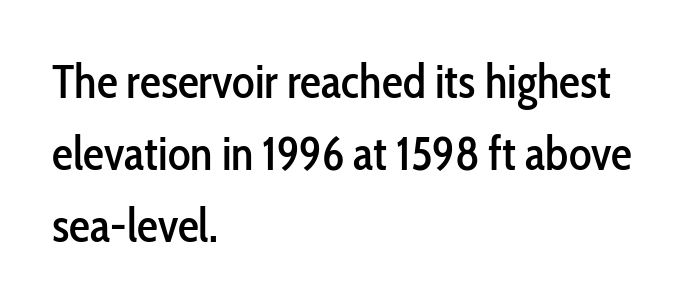
{"serif": "no", "italic": "no", "width": "condensed", "stroke_contrast": "low", "x_height": "medium", "monospaced": "no", "underline": "no", "align": "left", "line_spacing": "normal", "line_spacing_ratio": 1.53, "letter_spacing": "normal", "letter_spacing_em": 0.0, "glyph_px": 47}
